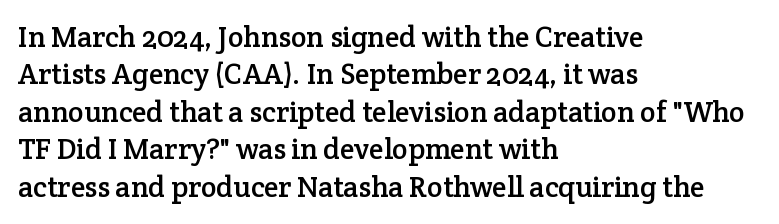
The image shows 29 px serif type, upright; set left-aligned, normal line spacing (1.29x), normal letter spacing, not underlined; low stroke contrast and a medium x-height.
